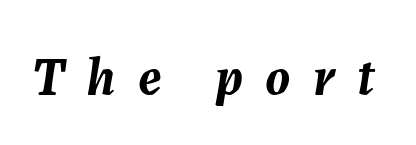
{"italic": "yes", "lean": "right", "slant_degrees": 7, "bold": "yes", "weight": "semibold", "width": "normal", "stroke_contrast": "medium", "x_height": "medium", "monospaced": "no", "underline": "no", "letter_spacing": "wide", "letter_spacing_em": 0.41, "glyph_px": 54}
